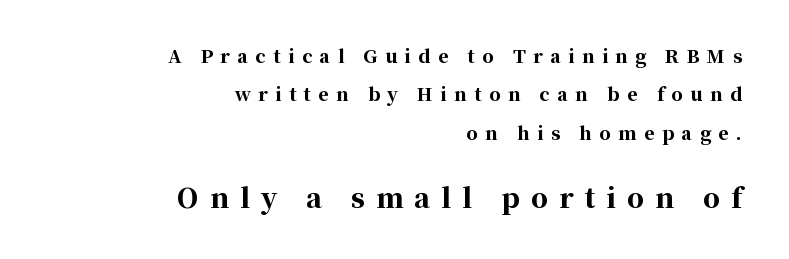
{"italic": "no", "bold": "yes", "underline": "no", "align": "right", "line_spacing": "loose", "line_spacing_ratio": 2.13, "letter_spacing": "wide", "letter_spacing_em": 0.41, "larger_block": "second", "size_ratio": 1.5, "glyph_px": 27}
